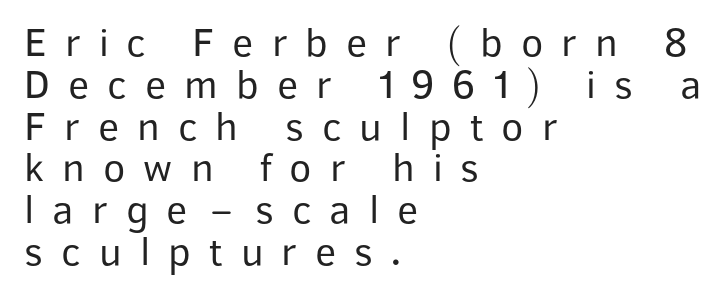
{"serif": "no", "italic": "no", "bold": "no", "weight": "regular", "width": "normal", "stroke_contrast": "low", "x_height": "medium", "monospaced": "no", "underline": "no", "align": "left", "line_spacing": "tight", "line_spacing_ratio": 1.02, "letter_spacing": "wide", "letter_spacing_em": 0.44, "glyph_px": 41}
